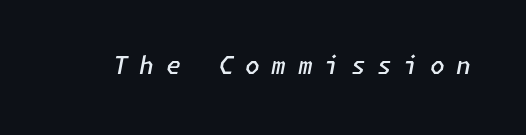
The image shows 24 px text type, italic (leaning right); set unusually wide letter spacing (+0.48 em), not underlined.
